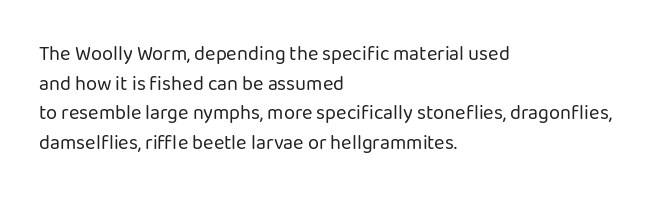
The image shows 20 px text type, upright; set left-aligned, normal line spacing (1.48x), normal letter spacing, not underlined.
